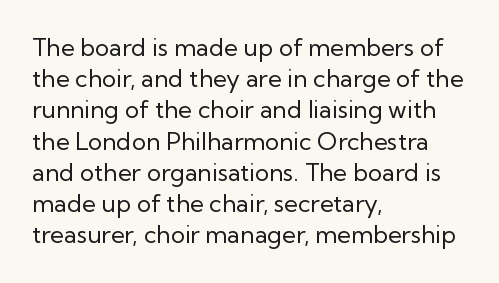
{"italic": "no", "bold": "no", "underline": "no", "align": "left", "line_spacing": "normal", "line_spacing_ratio": 1.3, "letter_spacing": "normal", "letter_spacing_em": 0.0, "glyph_px": 24}
